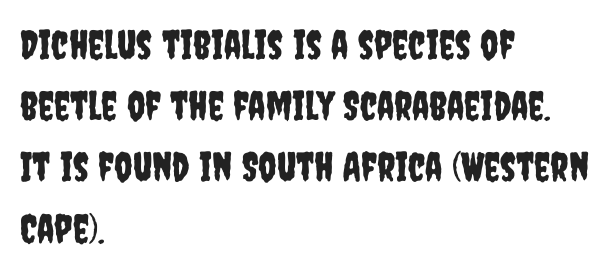
To sum up the face: it is a sans, with no serifs. It's the straight-up-and-down kind of type. A typesetter would call this leading conventional body-copy spacing. Look at the tracking — it's just the regular setting, nothing added. A typesetter would call this proportional, since set widths differ per character. The specimen omits any rule beneath the text block's lines.
